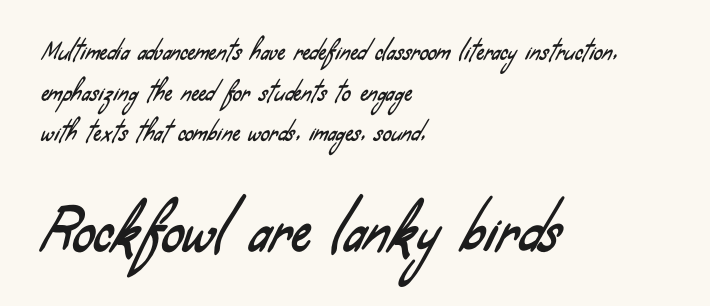
Q: Is the typeface a serif or a sans-serif typeface? A: Sans-serif.
Q: Is the text underlined? A: No.
Q: How is the paragraph aligned? A: Left-aligned.
Q: Is the spacing between letters normal or unusually wide? A: Normal.
Q: Which block of text is set in a larger size, the first (top) or the second (bottom)? A: The second (bottom) one.
Q: Width (condensed, normal, or wide)? A: Condensed.
Q: Stroke contrast? A: Low.
Q: x-height? A: Small.
Q: Monospaced? A: No.
